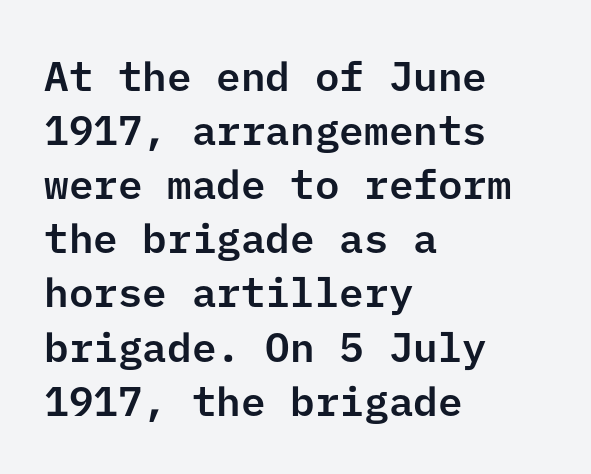
The image shows 41 px sans-serif type, upright; set left-aligned, normal line spacing (1.32x), normal letter spacing, not underlined; low stroke contrast and a medium x-height.
